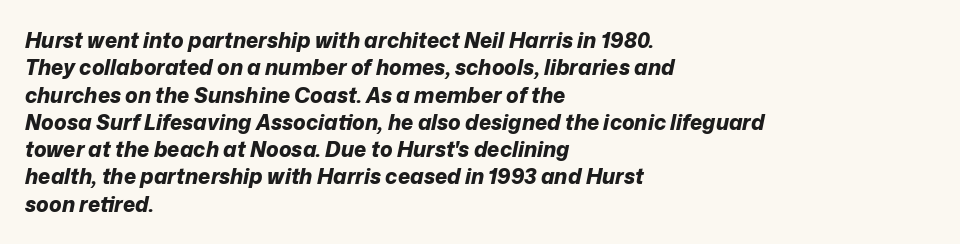
Q: Is the text bold? A: Yes.
Q: Is the text italic (slanted)? A: Yes, it leans right by about 12 degrees.
Q: Is the text underlined? A: No.
Q: How is the paragraph aligned? A: Left-aligned.
Q: Is the spacing between letters normal or unusually wide? A: Normal.
Q: Is the spacing between lines tight, normal or loose? A: Normal.
